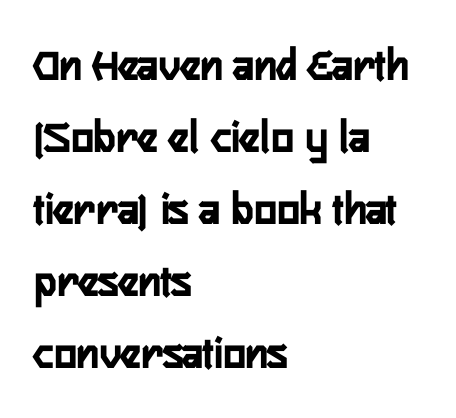
The image shows 47 px condensed sans-serif type, upright; set left-aligned, normal line spacing (1.53x), normal letter spacing, not underlined; low stroke contrast and a medium x-height.
